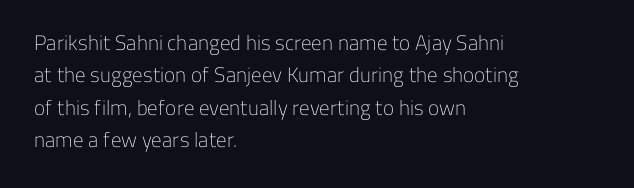
Words float on clear page, feet unadorned. Letters have the restrained weight of plain body copy at most. Horizontal alignment here is leftward, the default for most running prose. Whoever set this chose a conventional vertical rhythm. This sample uses an upright cut, with every glyph sitting square on the baseline.
